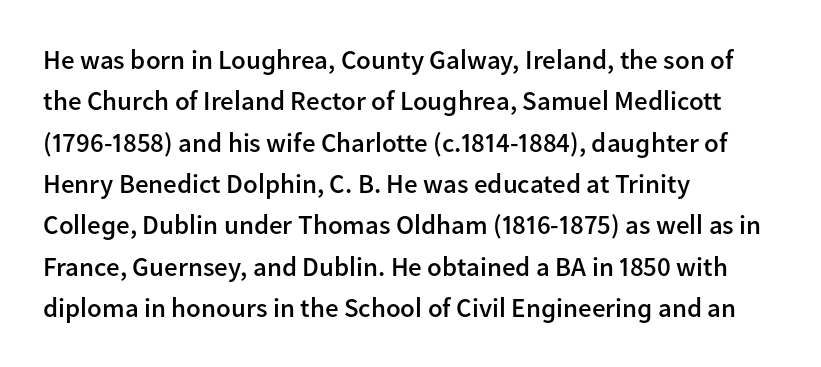
Q: Is the text bold? A: Semi-bold.
Q: Is the text italic (slanted)? A: No, it is upright.
Q: Is the text underlined? A: No.
Q: How is the paragraph aligned? A: Left-aligned.
Q: Is the spacing between letters normal or unusually wide? A: Normal.
Q: Is the spacing between lines tight, normal or loose? A: Normal.
